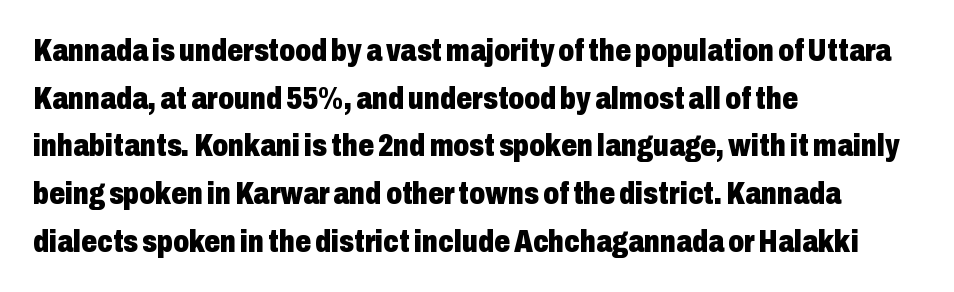
{"serif": "no", "italic": "no", "bold": "yes", "weight": "heavy", "width": "condensed", "stroke_contrast": "low", "x_height": "medium", "monospaced": "no", "underline": "no", "align": "left", "line_spacing": "normal", "line_spacing_ratio": 1.54, "letter_spacing": "normal", "letter_spacing_em": 0.0, "glyph_px": 31}
